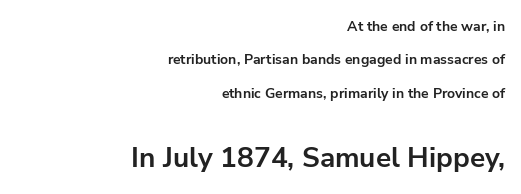
Q: Is the text bold? A: Yes.
Q: Is the text italic (slanted)? A: No, it is upright.
Q: Is the typeface a serif or a sans-serif typeface? A: Sans-serif.
Q: Is the text underlined? A: No.
Q: How is the paragraph aligned? A: Right-aligned.
Q: Is the spacing between letters normal or unusually wide? A: Normal.
Q: Is the spacing between lines tight, normal or loose? A: Loose.
Q: Which block of text is set in a larger size, the first (top) or the second (bottom)? A: The second (bottom) one.
Q: Width (condensed, normal, or wide)? A: Normal.
Q: Stroke contrast? A: Low.
Q: x-height? A: Medium.
Q: Monospaced? A: No.
